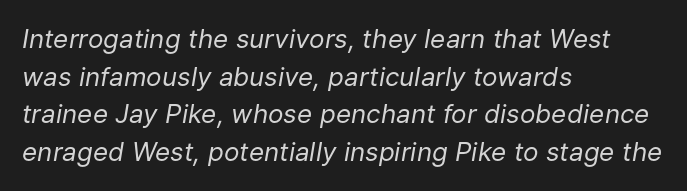
{"italic": "yes", "lean": "right", "slant_degrees": 9, "bold": "no", "underline": "no", "align": "left", "line_spacing": "normal", "line_spacing_ratio": 1.45, "letter_spacing": "normal", "letter_spacing_em": 0.0, "glyph_px": 26}
